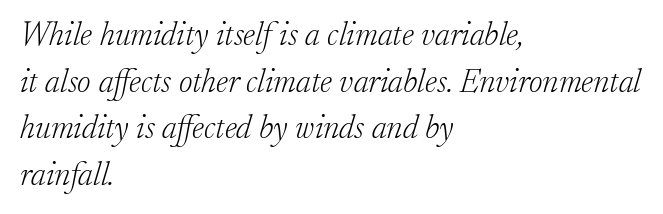
Q: Is the text bold? A: No.
Q: Is the text italic (slanted)? A: Yes, it leans right by about 17 degrees.
Q: Is the typeface a serif or a sans-serif typeface? A: Serif.
Q: Is the text underlined? A: No.
Q: How is the paragraph aligned? A: Left-aligned.
Q: Is the spacing between letters normal or unusually wide? A: Normal.
Q: Is the spacing between lines tight, normal or loose? A: Normal.
Q: Width (condensed, normal, or wide)? A: Normal.
Q: Stroke contrast? A: Low.
Q: x-height? A: Small.
Q: Monospaced? A: No.
